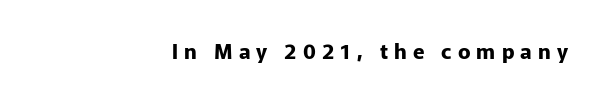
Q: Is the text bold? A: Yes.
Q: Is the text italic (slanted)? A: No, it is upright.
Q: Is the text underlined? A: No.
Q: How is the paragraph aligned? A: Right-aligned.
Q: Is the spacing between letters normal or unusually wide? A: Unusually wide.
